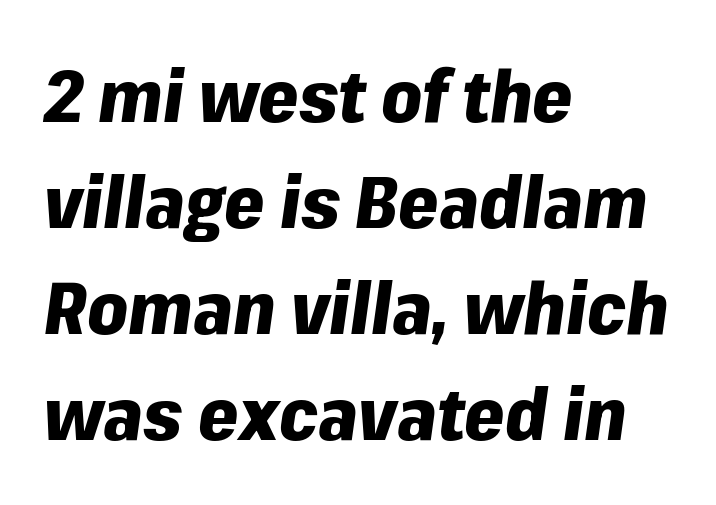
Q: Is the text bold? A: Yes.
Q: Is the text italic (slanted)? A: Yes, it leans right by about 8 degrees.
Q: Is the text underlined? A: No.
Q: How is the paragraph aligned? A: Left-aligned.
Q: Is the spacing between letters normal or unusually wide? A: Normal.
Q: Is the spacing between lines tight, normal or loose? A: Normal.
Q: Width (condensed, normal, or wide)? A: Normal.
Q: Stroke contrast? A: Low.
Q: x-height? A: Medium.
Q: Monospaced? A: No.
